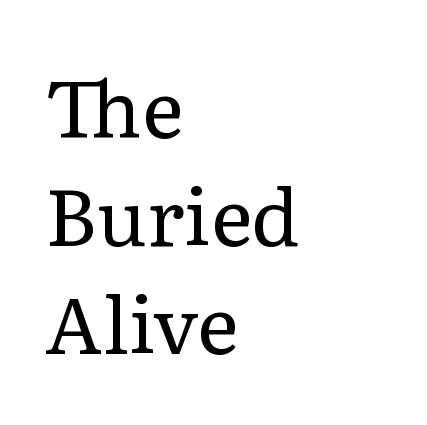
The image shows 79 px regular-weight serif type, upright; set left-aligned, normal line spacing (1.37x), normal letter spacing, not underlined; low stroke contrast and a medium x-height.
